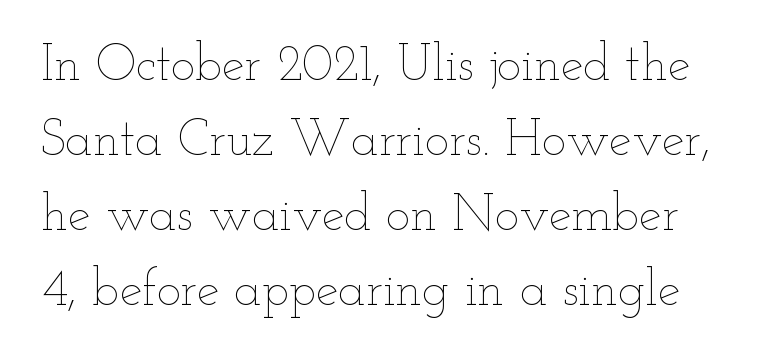
You could call the tracking neutral — neither tight nor loose. The letters advance in unequal steps, a hallmark of proportional type. This is roman type, the default non-slanted kind. Vertical spacing — default. No chunkiness to these letters — they're not bold.
